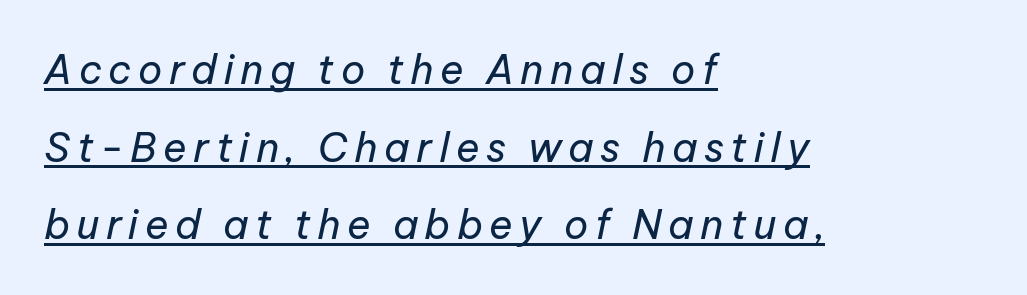
Slanted lettering throughout. Unbolded letterforms with no extra heft. Somebody hit Ctrl+U on this one — the words are underlined. Vertically, the passage feels expansive, rows floating well apart.
